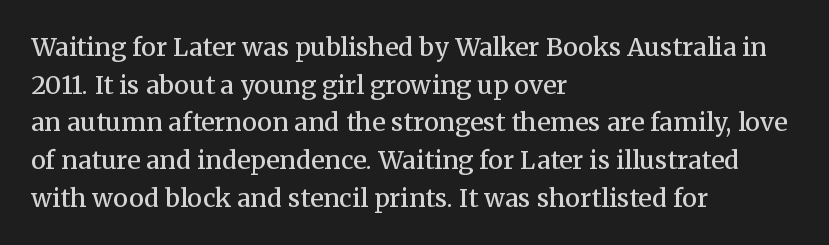
The foot of each line stays bare and open. Horizontal bands of white between lines are of average thickness. A fair bit of extra ink — the face is semibold, not bold. Where is the straight margin? On the left.
